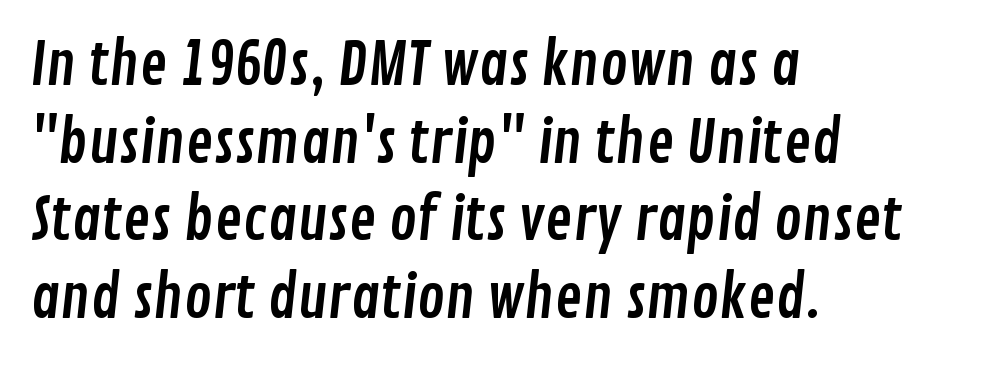
I'd call this a sans setting — the letters go barefoot. Underlining? Definitely not there. Horizontal bands of white between lines are of average thickness. Each line starts at the same left margin while the right side varies.
